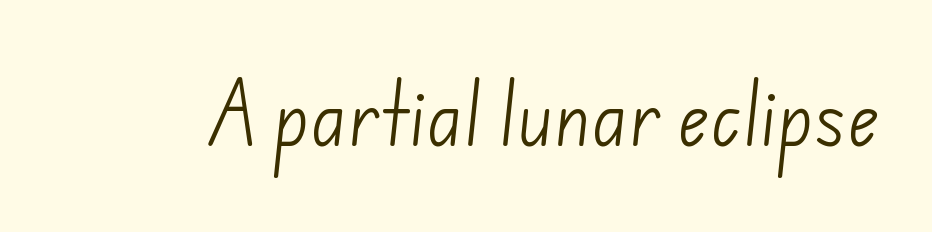
The image shows 69 px light sans-serif type; set normal letter spacing, not underlined; low stroke contrast and a small x-height.
